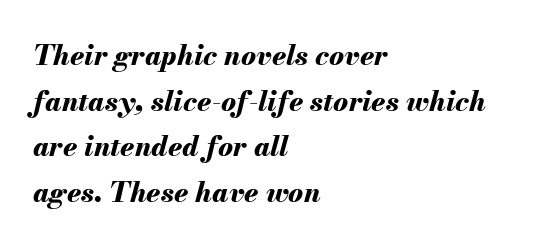
{"italic": "yes", "lean": "right", "slant_degrees": 13, "bold": "yes", "weight": "bold", "width": "normal", "stroke_contrast": "medium", "x_height": "small", "monospaced": "no", "underline": "no", "align": "left", "line_spacing": "normal", "line_spacing_ratio": 1.63, "letter_spacing": "normal", "letter_spacing_em": 0.0, "glyph_px": 28}
